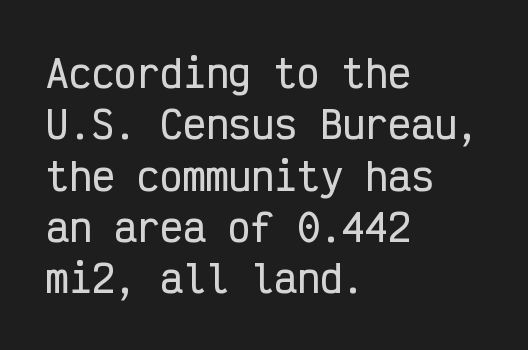
{"serif": "no", "italic": "no", "width": "condensed", "stroke_contrast": "low", "x_height": "medium", "monospaced": "yes", "underline": "no", "align": "left", "line_spacing": "normal", "line_spacing_ratio": 1.35, "letter_spacing": "normal", "letter_spacing_em": 0.0, "glyph_px": 38}
